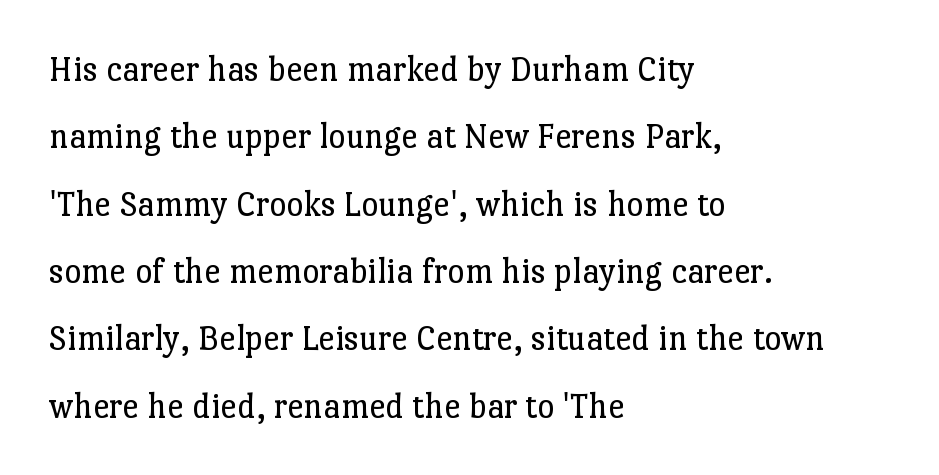
The image shows 37 px regular-weight serif type, upright; set left-aligned, line spacing 1.82x, normal letter spacing, not underlined; low stroke contrast and a medium x-height.
